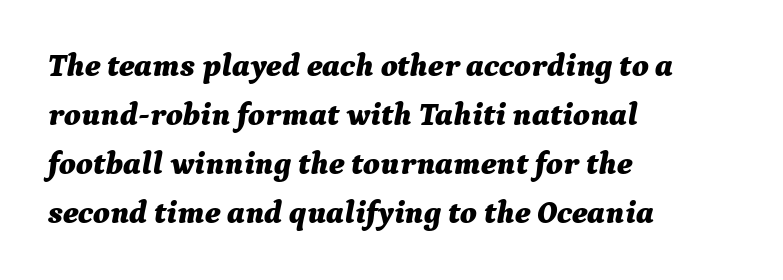
The typesetter chose a ragged-right arrangement here. The passage shown is typed in a proportional face where columns would drift. Plain, unruled lines of type. As a designer I'd log this as weight 700, bold. You could call the tracking neutral — neither tight nor loose. Compared with typical paragraphs, the rows here are spaced about the same.
